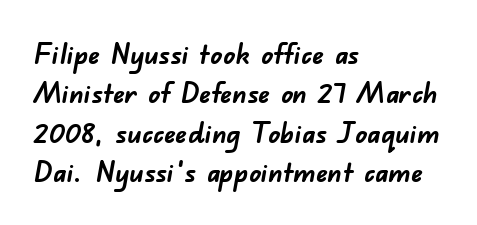
{"serif": "no", "bold": "yes", "weight": "semibold", "width": "normal", "stroke_contrast": "low", "x_height": "small", "monospaced": "no", "underline": "no", "align": "left", "line_spacing": "normal", "line_spacing_ratio": 1.36, "letter_spacing": "normal", "letter_spacing_em": 0.0, "glyph_px": 29}
